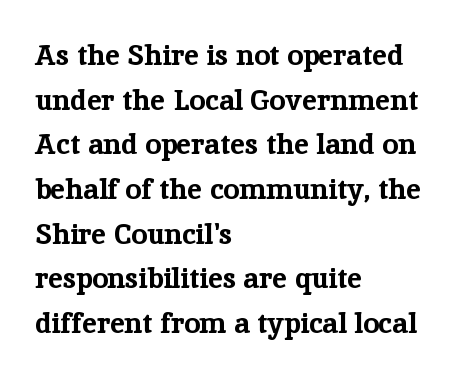
Q: Is the text bold? A: Yes.
Q: Is the text italic (slanted)? A: No, it is upright.
Q: Is the typeface a serif or a sans-serif typeface? A: Serif.
Q: Is the text underlined? A: No.
Q: How is the paragraph aligned? A: Left-aligned.
Q: Is the spacing between letters normal or unusually wide? A: Normal.
Q: Is the spacing between lines tight, normal or loose? A: Normal.
Q: Width (condensed, normal, or wide)? A: Normal.
Q: Stroke contrast? A: Low.
Q: x-height? A: Medium.
Q: Monospaced? A: No.
